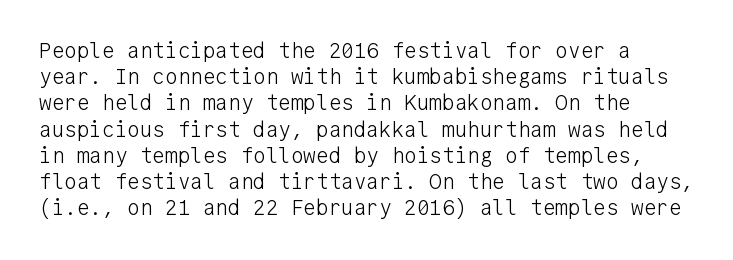
This reads as an unemphasized weight, regular at the heaviest. The letterforms sit shoulder to shoulder at normal distance. The string is rendered with underlining switched off. This sample uses an upright cut, with every glyph sitting square on the baseline. Reading down the column, the eye jumps a familiar distance to each next line.
